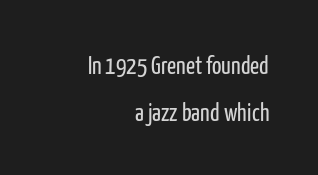
The paragraph has a hard right edge and a soft left edge. Descenders hang freely into open space. Posture: vertical. Stem width sits at or under what a default text font uses. Default kerning and tracking; the words read as compact shapes.
